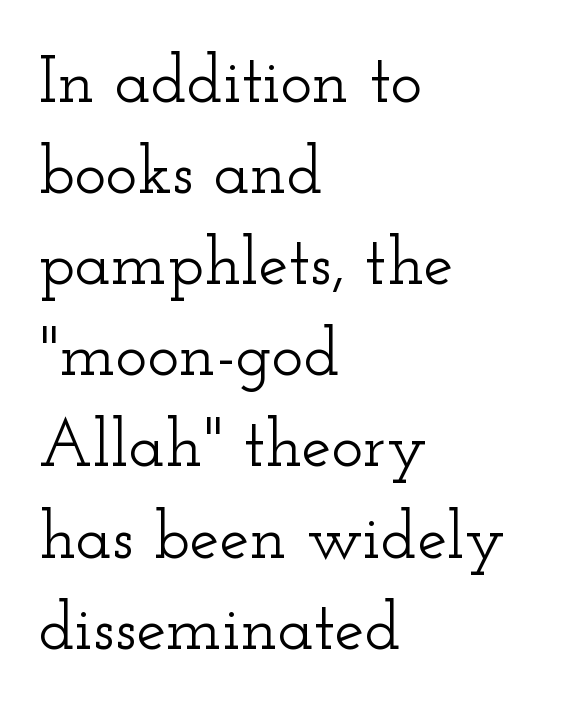
The glyphs are unaccompanied by any horizontal stroke below them. The vertical gap from one line to the next is medium. Letterform terminals end in serifs throughout the passage. All the whitespace from short lines collects on the right. The typography opts for an upright posture over an oblique one. Looks like regular typesetting: each glyph gets only the width it needs.
